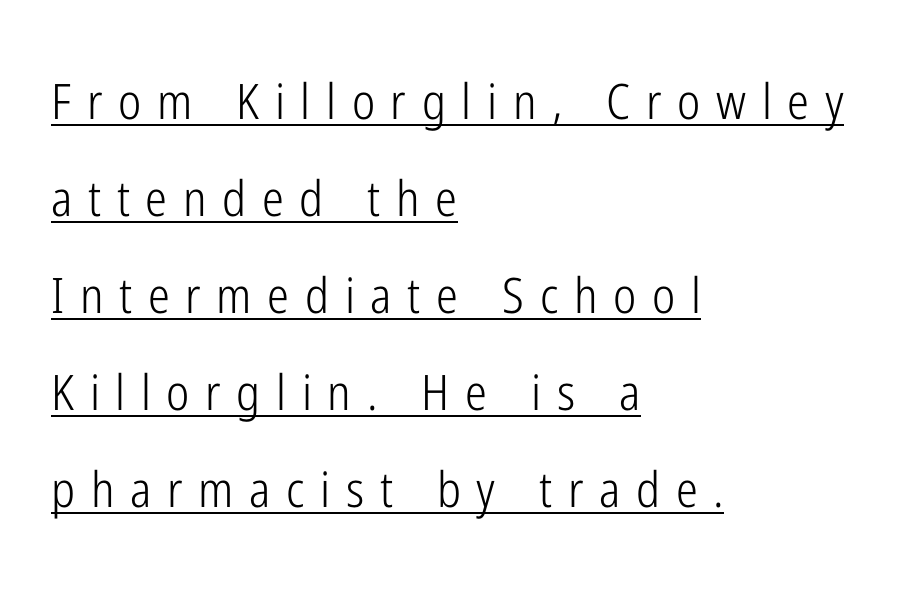
{"serif": "no", "italic": "no", "bold": "no", "weight": "light", "width": "condensed", "stroke_contrast": "low", "x_height": "medium", "monospaced": "no", "underline": "yes", "align": "left", "line_spacing": "loose", "line_spacing_ratio": 1.98, "letter_spacing": "wide", "letter_spacing_em": 0.32, "glyph_px": 49}
